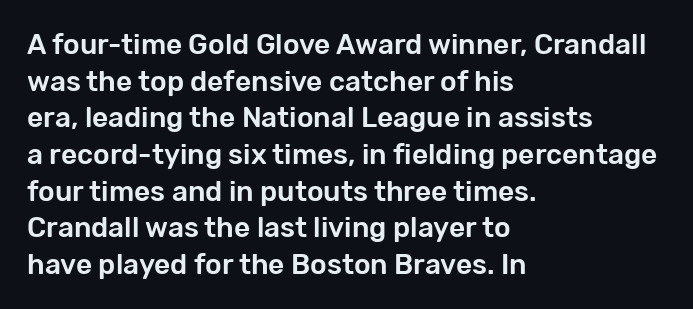
{"serif": "no", "italic": "no", "width": "normal", "stroke_contrast": "low", "x_height": "medium", "monospaced": "no", "underline": "no", "align": "left", "line_spacing": "normal", "line_spacing_ratio": 1.31, "letter_spacing": "normal", "letter_spacing_em": 0.0, "glyph_px": 28}
